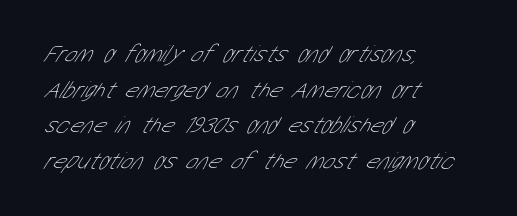
Honestly, the letter spacing is just normal — you wouldn't notice it. Weight: regular or lighter. Casual observation: everything's shoved over to the left. Clear beneath every line of the passage.
